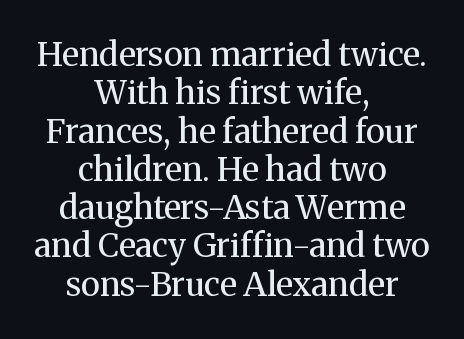
{"serif": "yes", "italic": "no", "bold": "no", "weight": "regular", "width": "normal", "stroke_contrast": "medium", "x_height": "medium", "monospaced": "no", "underline": "no", "align": "center", "line_spacing_ratio": 1.16, "letter_spacing": "normal", "letter_spacing_em": 0.0, "glyph_px": 33}
